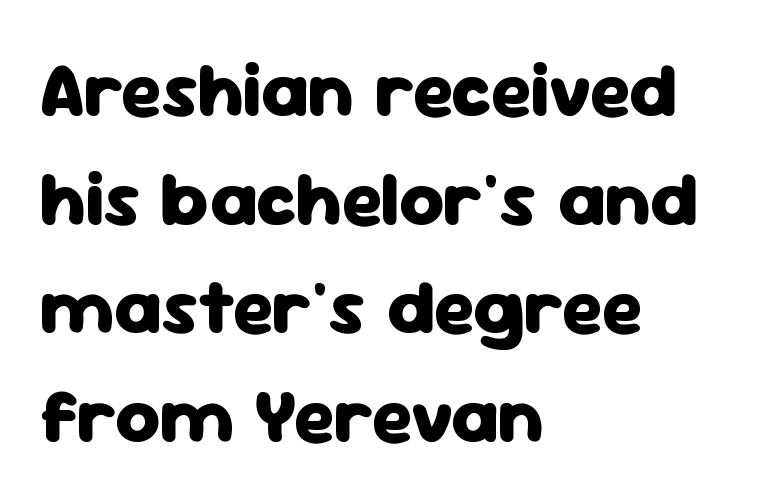
The image shows 77 px heavy sans-serif type, upright; set left-aligned, normal line spacing (1.41x), normal letter spacing, not underlined; low stroke contrast and a medium x-height.
